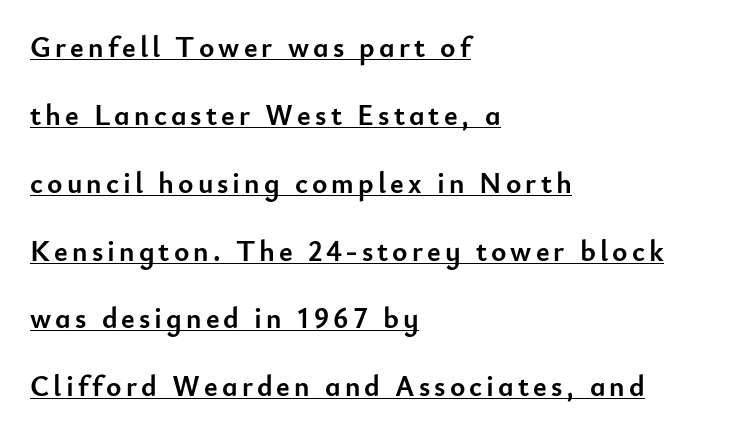
The image shows 29 px semibold sans-serif type, upright; set left-aligned, loose line spacing (2.34x), underlined; low stroke contrast and a small x-height.
